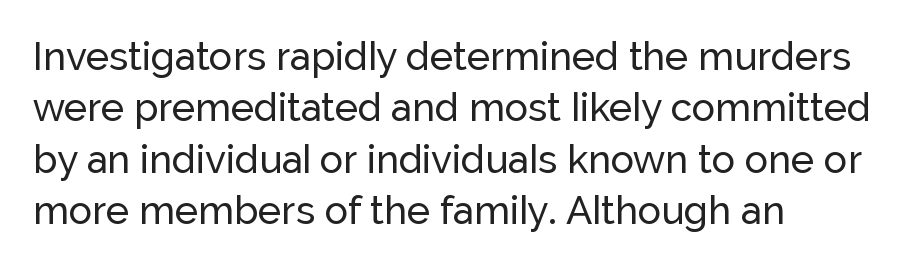
The image shows 39 px sans-serif type, upright; set left-aligned, normal line spacing (1.32x), normal letter spacing, not underlined; low stroke contrast and a medium x-height.
